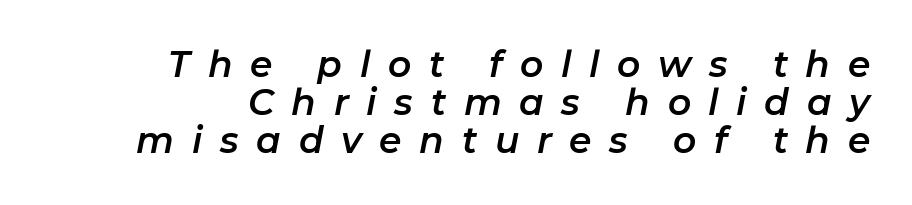
Q: Is the text italic (slanted)? A: Yes, it leans right by about 11 degrees.
Q: Is the text underlined? A: No.
Q: How is the paragraph aligned? A: Right-aligned.
Q: Is the spacing between letters normal or unusually wide? A: Unusually wide.
Q: Is the spacing between lines tight, normal or loose? A: Tight.
Q: Width (condensed, normal, or wide)? A: Normal.
Q: Stroke contrast? A: Low.
Q: x-height? A: Medium.
Q: Monospaced? A: No.
